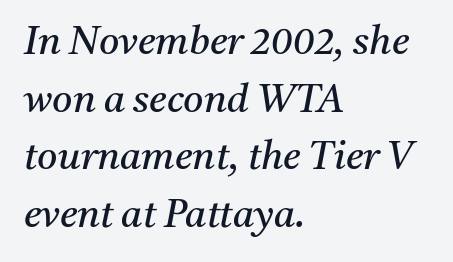
The lettering tilts uniformly, giving the passage an italic look. The letters sit at their default tracking, neither squeezed nor spread. Descenders hang freely into open space. Each new line begins a customary step beneath the previous one. I'd call this a serif setting — the letters wear small feet.
